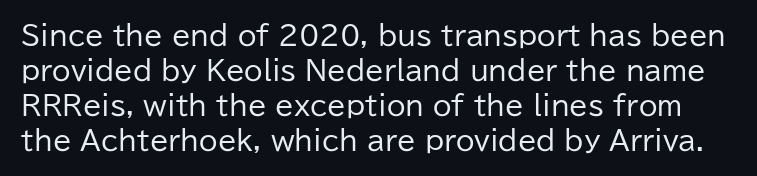
The image shows 27 px text type, upright; set normal line spacing (1.3x), normal letter spacing, not underlined.
